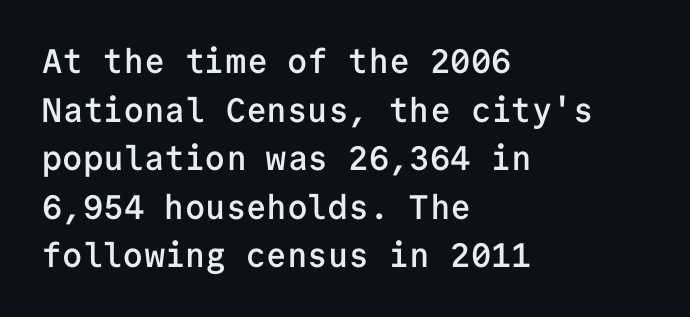
{"serif": "no", "italic": "no", "bold": "semi", "weight": "semibold", "width": "normal", "stroke_contrast": "low", "x_height": "medium", "monospaced": "yes", "underline": "no", "align": "left", "line_spacing": "normal", "line_spacing_ratio": 1.43, "letter_spacing": "normal", "letter_spacing_em": 0.0, "glyph_px": 34}
